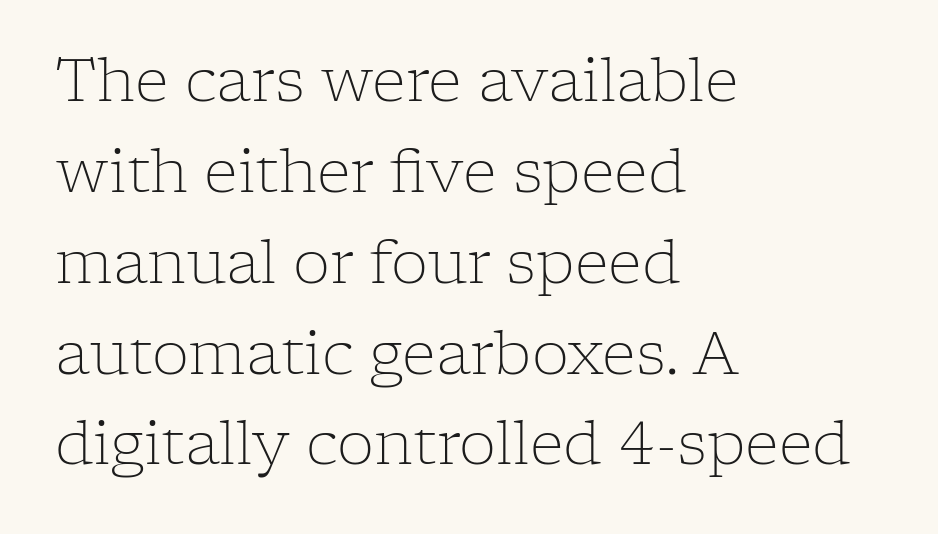
Descenders hang freely into open space. The font sits on the lighter half of the weight spectrum, regular included. Students, note that the glyphs here touch the page at normal intervals. This rendering uses left alignment, leaving the right contour irregular. The designer left line spacing at the default.
